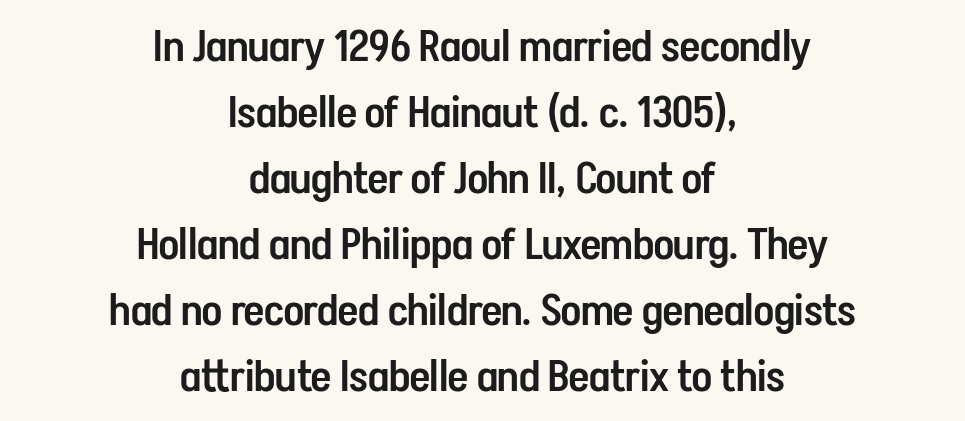
The block of text has a typical density, with ordinary space between rows. Typographically, this falls in the sans-serif category. Bare-footed words on every line. You can tell it's not italic because the verticals are truly vertical. Layout note: lines centered. The horizontal fit of the characters is conventional and even.
